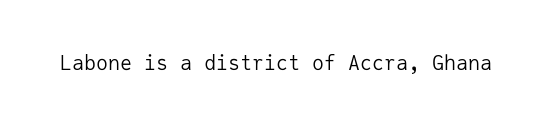
Posture: upright roman. Short note: letters normally spaced. The weight would be labelled regular, book, light, or lighter still. Lines of text with bare space underneath.
